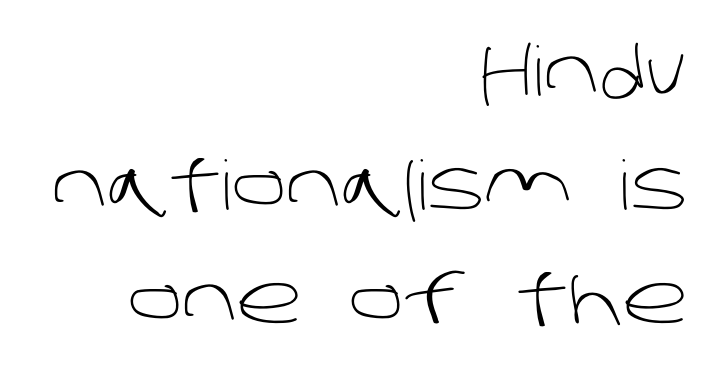
{"serif": "no", "bold": "no", "weight": "light", "width": "normal", "stroke_contrast": "low", "x_height": "large", "monospaced": "no", "underline": "no", "align": "right", "line_spacing": "normal", "line_spacing_ratio": 1.68, "letter_spacing": "normal", "letter_spacing_em": 0.0, "glyph_px": 68}
